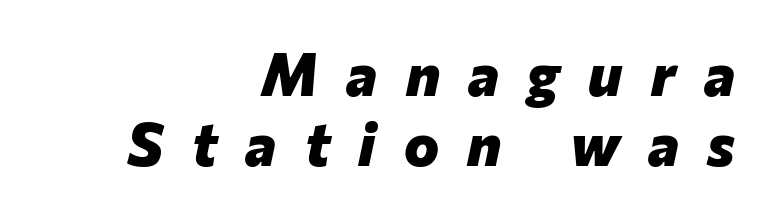
{"italic": "yes", "lean": "right", "slant_degrees": 12, "bold": "yes", "weight": "heavy", "width": "normal", "stroke_contrast": "low", "x_height": "medium", "monospaced": "no", "underline": "no", "align": "right", "line_spacing_ratio": 1.18, "letter_spacing": "wide", "letter_spacing_em": 0.48, "glyph_px": 59}
